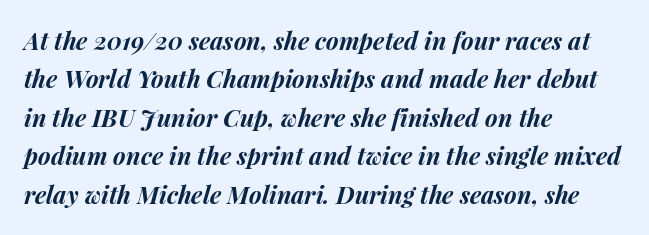
{"italic": "yes", "lean": "right", "slant_degrees": 15, "bold": "yes", "underline": "no", "align": "left", "line_spacing": "normal", "line_spacing_ratio": 1.6, "letter_spacing": "normal", "letter_spacing_em": 0.0, "glyph_px": 24}
